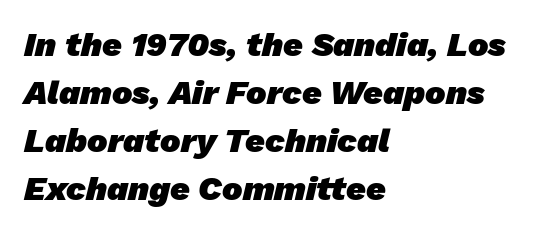
The image shows 34 px heavy sans-serif type; set left-aligned, normal line spacing (1.41x), normal letter spacing, not underlined; low stroke contrast and a medium x-height.
